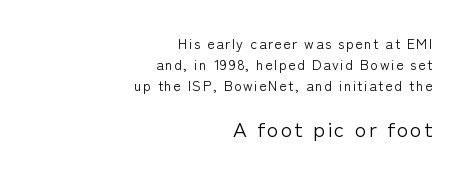
The image shows 21 px text type, upright; set right-aligned, normal line spacing (1.5x), not underlined; the second (bottom) block is 1.5x larger.
